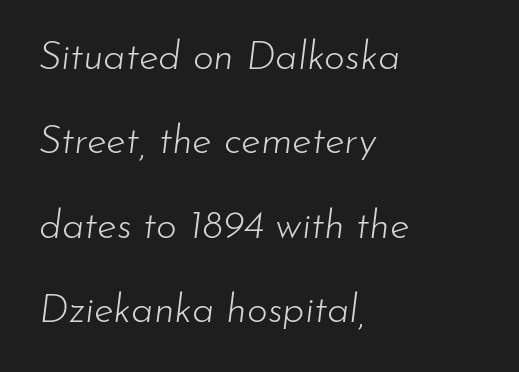
The image shows 40 px light type, italic (leaning right); set left-aligned, loose line spacing (2.11x), normal letter spacing, not underlined; low stroke contrast and a small x-height.
